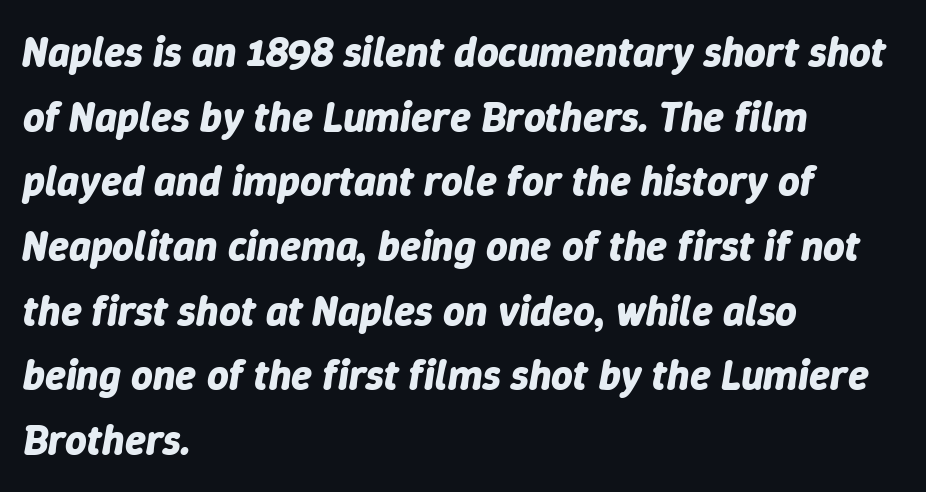
Q: Is the text bold? A: Yes.
Q: Is the text italic (slanted)? A: Yes, it leans right by about 9 degrees.
Q: Is the text underlined? A: No.
Q: How is the paragraph aligned? A: Left-aligned.
Q: Is the spacing between letters normal or unusually wide? A: Normal.
Q: Is the spacing between lines tight, normal or loose? A: Normal.
Q: Width (condensed, normal, or wide)? A: Normal.
Q: Stroke contrast? A: Low.
Q: x-height? A: Medium.
Q: Monospaced? A: No.
